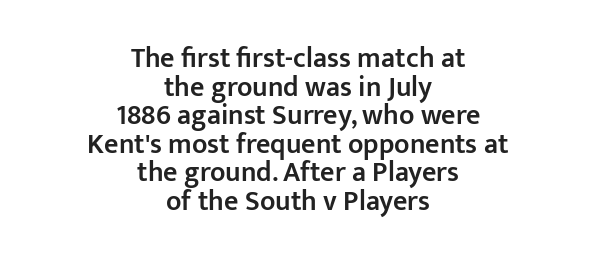
Q: Is the text bold? A: Semi-bold.
Q: Is the text italic (slanted)? A: No, it is upright.
Q: Is the typeface a serif or a sans-serif typeface? A: Sans-serif.
Q: Is the text underlined? A: No.
Q: How is the paragraph aligned? A: Centered.
Q: Is the spacing between letters normal or unusually wide? A: Normal.
Q: Is the spacing between lines tight, normal or loose? A: Tight.
Q: Width (condensed, normal, or wide)? A: Normal.
Q: Stroke contrast? A: Low.
Q: x-height? A: Medium.
Q: Monospaced? A: No.
